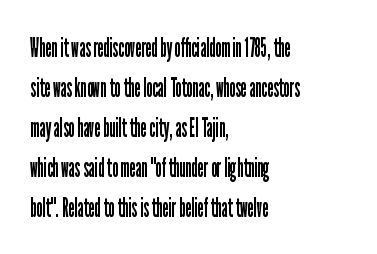
{"italic": "no", "bold": "no", "underline": "no", "align": "left", "line_spacing": "normal", "line_spacing_ratio": 1.48, "letter_spacing": "normal", "letter_spacing_em": 0.0, "glyph_px": 27}
